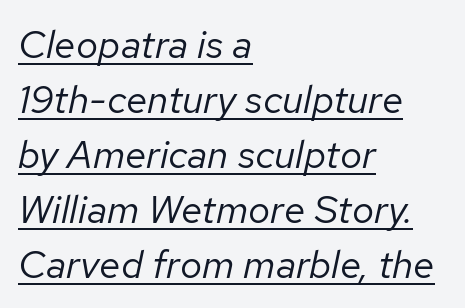
{"italic": "yes", "lean": "right", "slant_degrees": 12, "bold": "no", "weight": "regular", "width": "normal", "stroke_contrast": "low", "x_height": "medium", "monospaced": "no", "underline": "yes", "align": "left", "line_spacing": "normal", "line_spacing_ratio": 1.41, "letter_spacing": "normal", "letter_spacing_em": 0.0, "glyph_px": 39}
